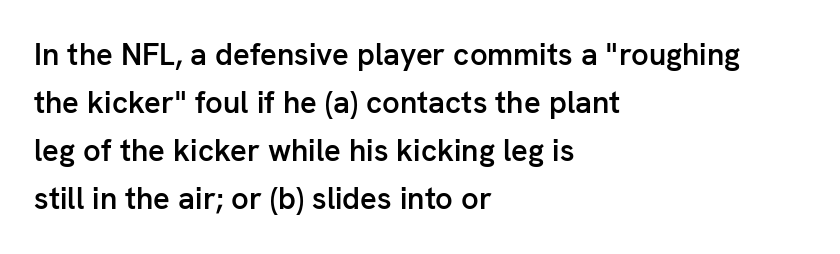
The face used here is proportionally spaced, like ordinary book or web type. Regarding leading, the lines here are spaced in the standard way. Heft: intermediate — a semibold. Does the copy run flush right? No — it runs flush left.
